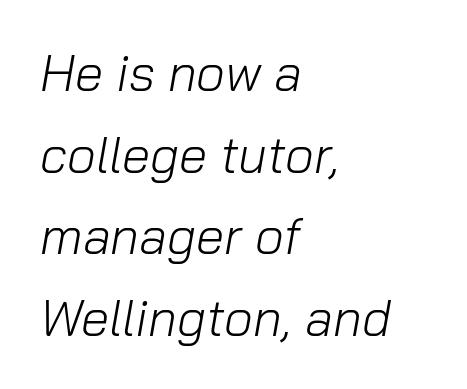
Does the copy run flush right? No — it runs flush left. A typesetter would call this proportional, since set widths differ per character. The typesetting does not lean heavy: it is not bold. Tall strokes in this sample are angled rather than plumb. Does the leading feel generous? No, just average.
